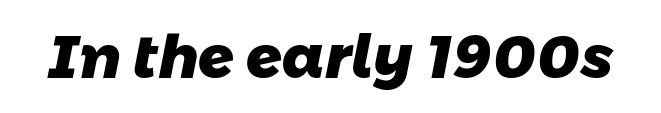
Notice how thick the strokes are: this is what a full bold looks like. A typesetter would call this proportional, since set widths differ per character. To sum up the face: it is a sans, with no serifs. Spacing between characters is what you'd get straight out of the box. The space directly below the letters is spotless.
